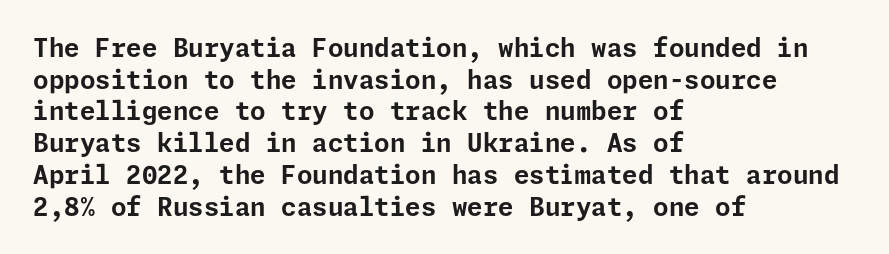
Q: Is the text bold? A: Yes.
Q: Is the text italic (slanted)? A: No, it is upright.
Q: Is the text underlined? A: No.
Q: How is the paragraph aligned? A: Left-aligned.
Q: Is the spacing between letters normal or unusually wide? A: Normal.
Q: Is the spacing between lines tight, normal or loose? A: Normal.
